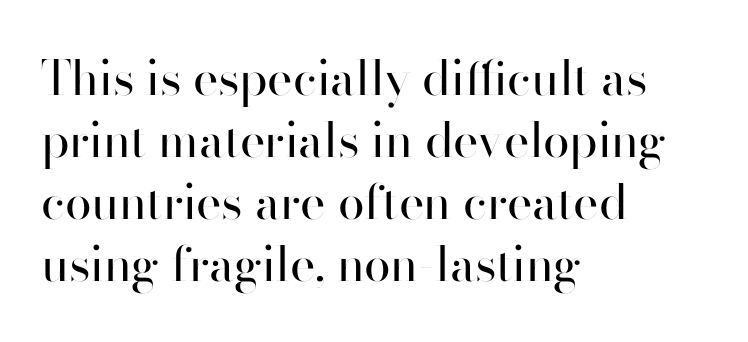
Rows of type keep a routine distance in the vertical direction. Each letter keeps its own natural width here, so spacing adapts to shape. The type family on display is of the sans-serif kind. Vertical strokes here are truly vertical.
